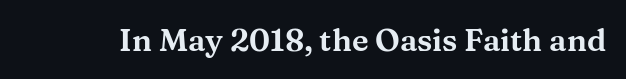
The image shows 31 px wide serif type, upright; set normal letter spacing, not underlined; medium stroke contrast and a medium x-height.
